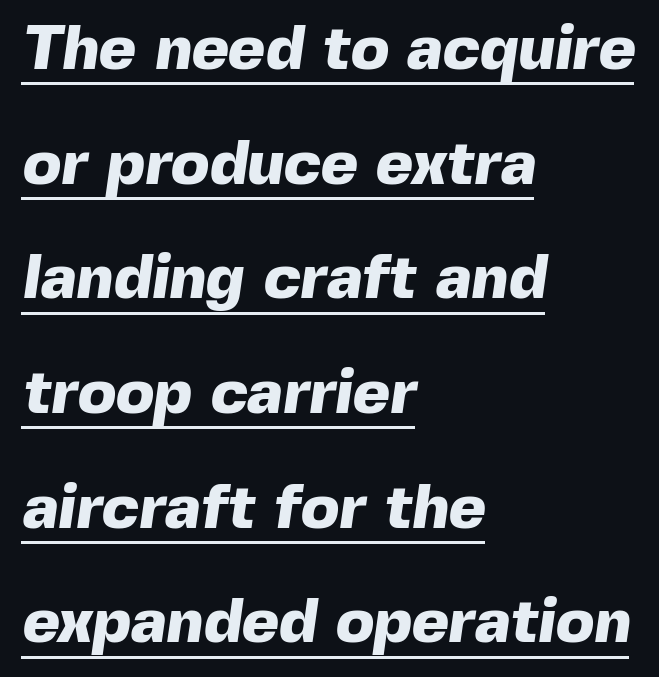
Q: Is the text bold? A: Yes.
Q: Is the typeface a serif or a sans-serif typeface? A: Sans-serif.
Q: Is the text underlined? A: Yes.
Q: How is the paragraph aligned? A: Left-aligned.
Q: Is the spacing between letters normal or unusually wide? A: Normal.
Q: Width (condensed, normal, or wide)? A: Normal.
Q: x-height? A: Medium.
Q: Monospaced? A: No.
